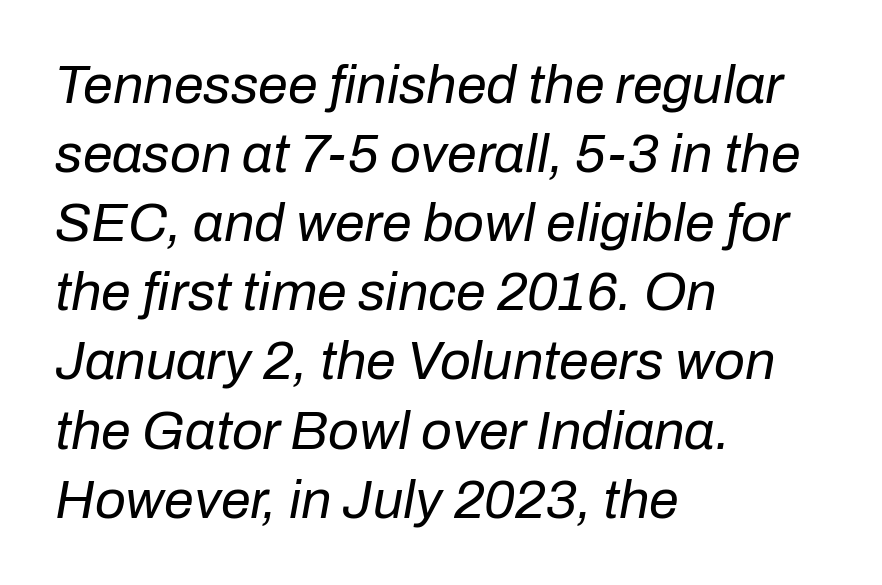
Does the leading feel generous? No, just average. These lines are set flush left with a ragged right edge. Is the stroke heavy? The answer is a plain regular-or-lighter. Has an underline been added? It has not.
